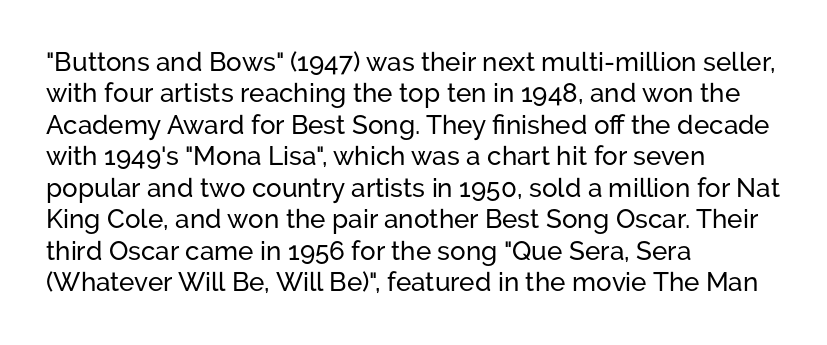
{"italic": "no", "underline": "no", "align": "left", "line_spacing_ratio": 1.21, "letter_spacing": "normal", "letter_spacing_em": 0.0, "glyph_px": 26}
